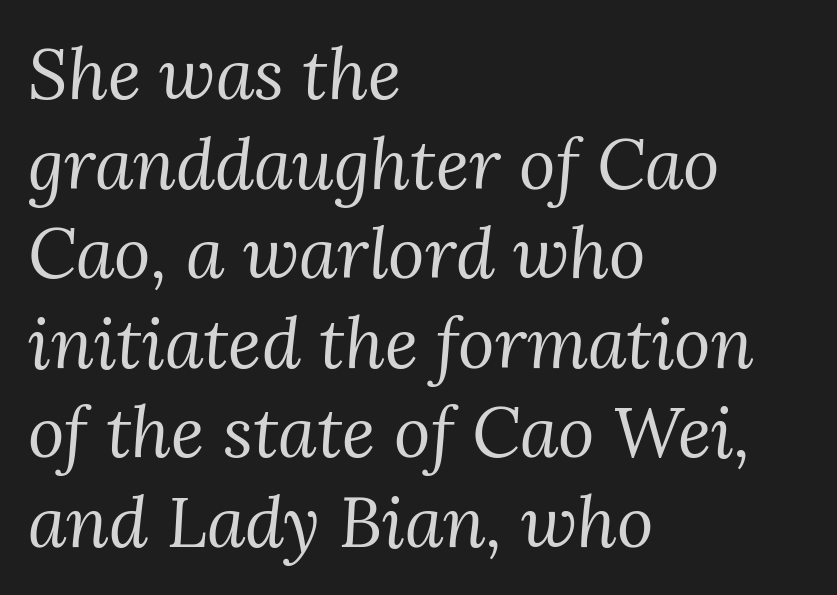
The passage shown leans; its letterforms are oblique. Bare-footed words on every line. Look at the bottom of the vertical strokes: they flare into serifs here. The line-height multiplier appears to be the usual default. The paragraph has a hard left edge and a soft right edge.
